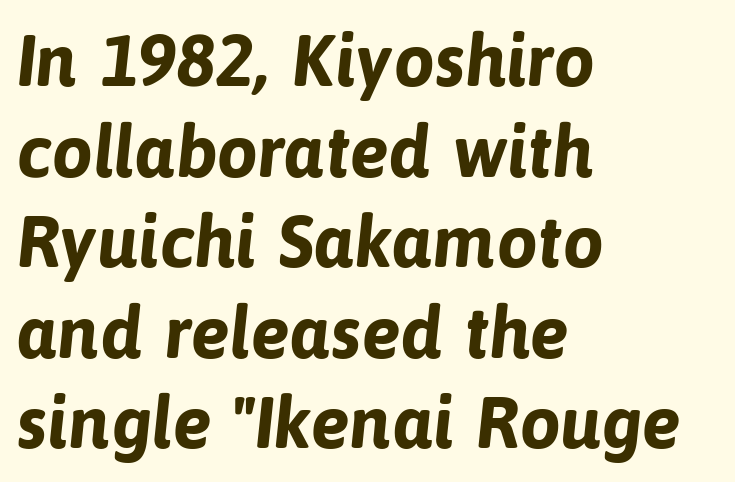
{"serif": "no", "bold": "yes", "weight": "bold", "width": "normal", "stroke_contrast": "low", "x_height": "medium", "monospaced": "no", "underline": "no", "align": "left", "line_spacing_ratio": 1.24, "letter_spacing": "normal", "letter_spacing_em": 0.0, "glyph_px": 73}
